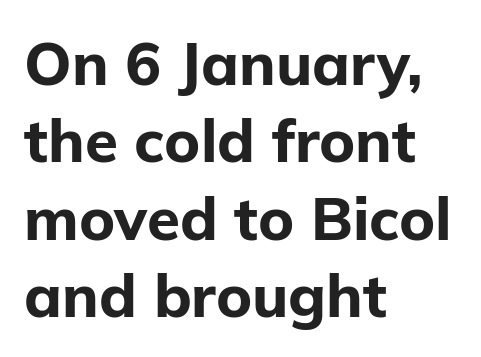
The image shows 60 px bold sans-serif type, upright; set left-aligned, normal line spacing (1.29x), normal letter spacing, not underlined; low stroke contrast and a medium x-height.
